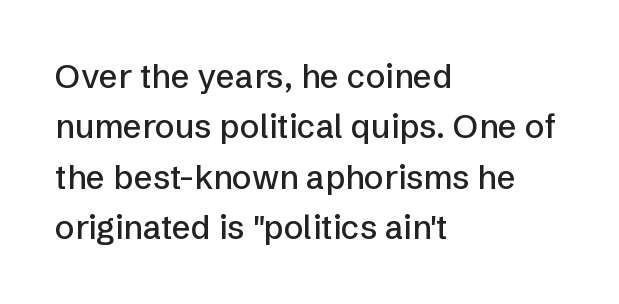
The image shows 33 px sans-serif type, upright; set left-aligned, normal line spacing (1.53x), normal letter spacing, not underlined; low stroke contrast and a medium x-height.
